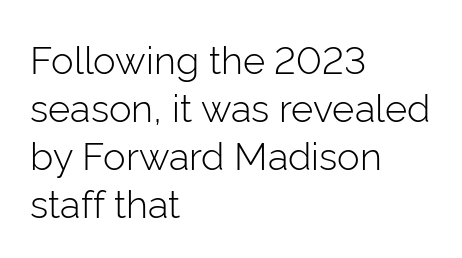
The image shows 38 px light sans-serif type, upright; set left-aligned, normal line spacing (1.26x), normal letter spacing, not underlined; low stroke contrast and a medium x-height.
